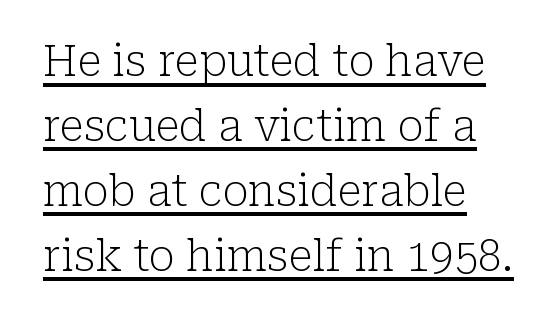
The setting favours the left margin, as ordinary paragraphs usually do. Tracking here is standard; glyphs follow each other at the usual distance. The font is comparable to plain body text, perhaps lighter. The designer left line spacing at the default.
